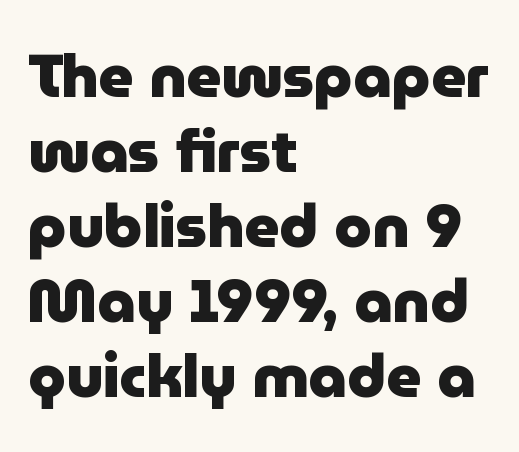
Q: Is the text bold? A: Yes.
Q: Is the text italic (slanted)? A: No, it is upright.
Q: Is the typeface a serif or a sans-serif typeface? A: Sans-serif.
Q: Is the text underlined? A: No.
Q: How is the paragraph aligned? A: Left-aligned.
Q: Is the spacing between letters normal or unusually wide? A: Normal.
Q: Is the spacing between lines tight, normal or loose? A: Normal.
Q: Width (condensed, normal, or wide)? A: Normal.
Q: Stroke contrast? A: Low.
Q: x-height? A: Medium.
Q: Monospaced? A: No.
